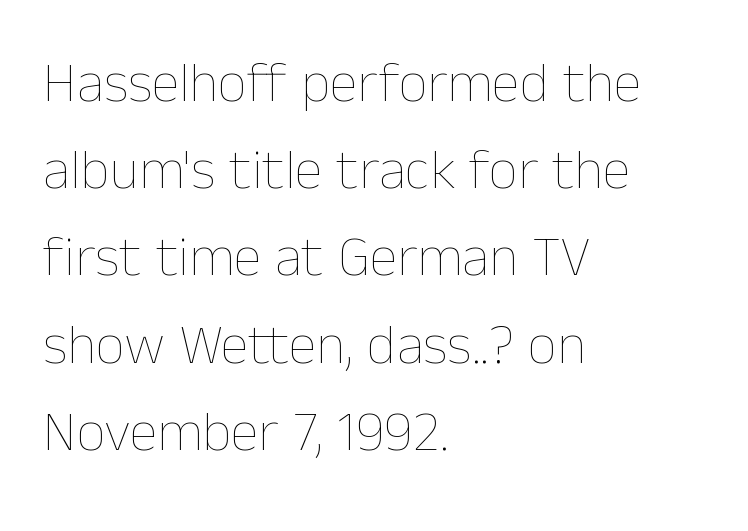
If you measured baseline to baseline, you'd find a middling distance. Characters remain perfectly vertical along every line. Bare-footed words on every line. Each word holds together tightly as a unit, with standard inter-letter gaps.
